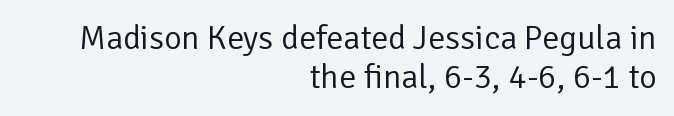
{"serif": "no", "italic": "no", "bold": "no", "weight": "regular", "width": "normal", "stroke_contrast": "low", "x_height": "medium", "monospaced": "no", "underline": "no", "align": "right", "line_spacing_ratio": 1.16, "letter_spacing": "normal", "letter_spacing_em": 0.0, "glyph_px": 34}
